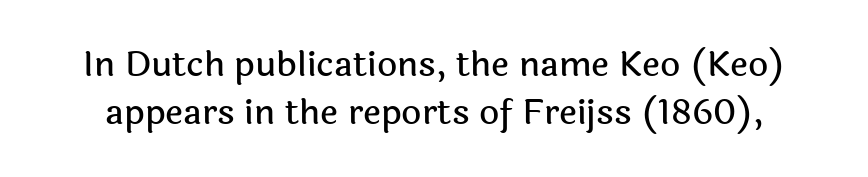
Q: Is the text italic (slanted)? A: No, it is upright.
Q: Is the typeface a serif or a sans-serif typeface? A: Sans-serif.
Q: Is the text underlined? A: No.
Q: Is the spacing between letters normal or unusually wide? A: Normal.
Q: Is the spacing between lines tight, normal or loose? A: Normal.
Q: Width (condensed, normal, or wide)? A: Normal.
Q: x-height? A: Medium.
Q: Monospaced? A: No.
